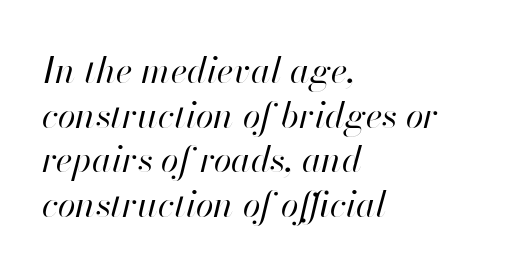
The image shows 36 px regular-weight type, italic (leaning right); set left-aligned, line spacing 1.24x, normal letter spacing, not underlined; high stroke contrast and a small x-height.
